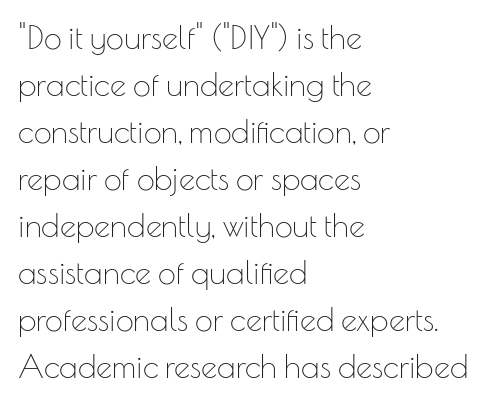
Q: Is the text bold? A: No.
Q: Is the text italic (slanted)? A: No, it is upright.
Q: Is the typeface a serif or a sans-serif typeface? A: Sans-serif.
Q: Is the text underlined? A: No.
Q: How is the paragraph aligned? A: Left-aligned.
Q: Is the spacing between letters normal or unusually wide? A: Normal.
Q: Is the spacing between lines tight, normal or loose? A: Normal.
Q: Width (condensed, normal, or wide)? A: Normal.
Q: Stroke contrast? A: Low.
Q: x-height? A: Small.
Q: Monospaced? A: No.
